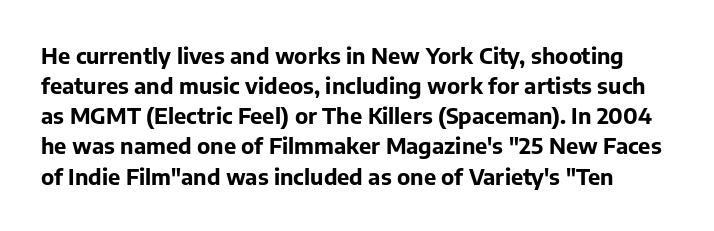
{"italic": "no", "bold": "yes", "underline": "no", "line_spacing": "normal", "line_spacing_ratio": 1.37, "letter_spacing": "normal", "letter_spacing_em": 0.0, "glyph_px": 22}
